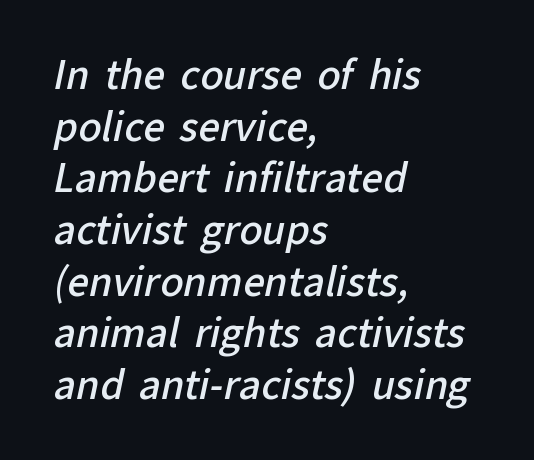
{"serif": "no", "bold": "semi", "weight": "semibold", "width": "normal", "stroke_contrast": "low", "x_height": "medium", "monospaced": "no", "underline": "no", "align": "left", "line_spacing": "normal", "line_spacing_ratio": 1.36, "letter_spacing": "normal", "letter_spacing_em": 0.0, "glyph_px": 38}
